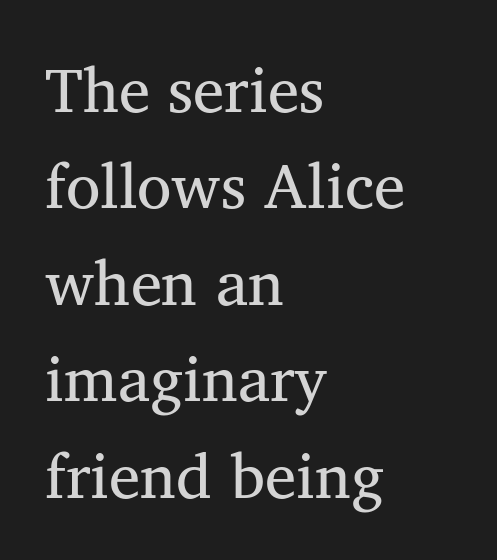
Q: Is the text italic (slanted)? A: No, it is upright.
Q: Is the typeface a serif or a sans-serif typeface? A: Serif.
Q: Is the text underlined? A: No.
Q: How is the paragraph aligned? A: Left-aligned.
Q: Is the spacing between letters normal or unusually wide? A: Normal.
Q: Is the spacing between lines tight, normal or loose? A: Normal.
Q: Width (condensed, normal, or wide)? A: Normal.
Q: Stroke contrast? A: Medium.
Q: x-height? A: Medium.
Q: Monospaced? A: No.
